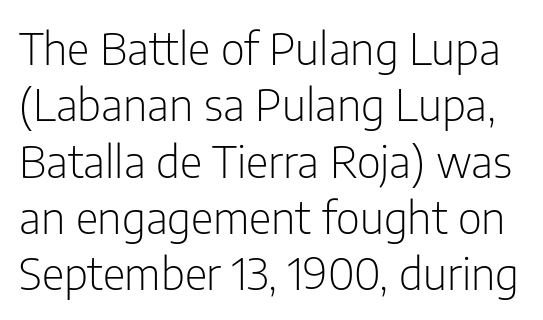
The image shows 44 px light, condensed sans-serif type, upright; set normal line spacing (1.28x), normal letter spacing, not underlined; low stroke contrast and a medium x-height.
